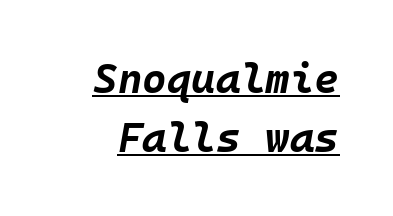
Q: Is the text bold? A: Yes.
Q: Is the text italic (slanted)? A: Yes, it leans right by about 10 degrees.
Q: Is the text underlined? A: Yes.
Q: Is the spacing between letters normal or unusually wide? A: Normal.
Q: Is the spacing between lines tight, normal or loose? A: Normal.
Q: Width (condensed, normal, or wide)? A: Normal.
Q: Stroke contrast? A: Low.
Q: x-height? A: Large.
Q: Monospaced? A: Yes.
